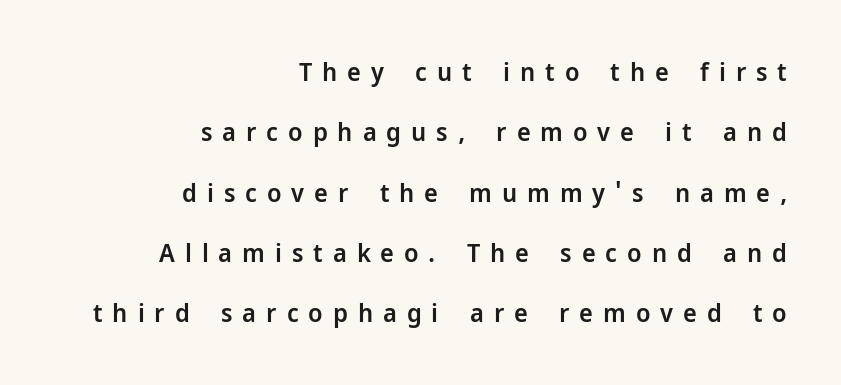
Q: Is the text bold? A: Semi-bold.
Q: Is the text italic (slanted)? A: No, it is upright.
Q: Is the text underlined? A: No.
Q: How is the paragraph aligned? A: Right-aligned.
Q: Is the spacing between letters normal or unusually wide? A: Unusually wide.
Q: Is the spacing between lines tight, normal or loose? A: Loose.
